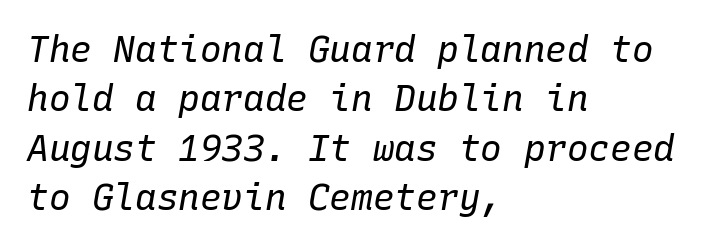
Q: Is the text bold? A: No.
Q: Is the text italic (slanted)? A: Yes, it leans right by about 10 degrees.
Q: Is the text underlined? A: No.
Q: How is the paragraph aligned? A: Left-aligned.
Q: Is the spacing between letters normal or unusually wide? A: Normal.
Q: Is the spacing between lines tight, normal or loose? A: Normal.
Q: Width (condensed, normal, or wide)? A: Normal.
Q: Stroke contrast? A: Low.
Q: x-height? A: Medium.
Q: Monospaced? A: Yes.
